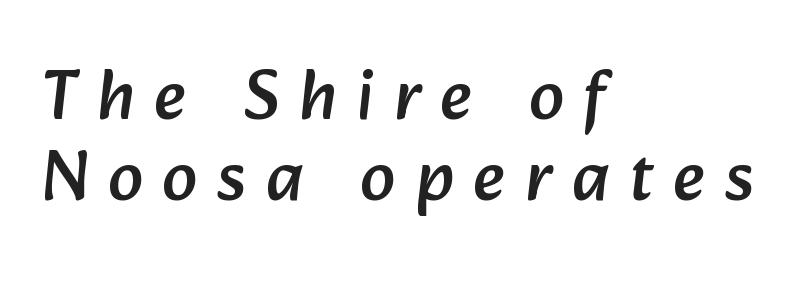
Q: Is the typeface a serif or a sans-serif typeface? A: Sans-serif.
Q: Is the text underlined? A: No.
Q: How is the paragraph aligned? A: Left-aligned.
Q: Is the spacing between letters normal or unusually wide? A: Unusually wide.
Q: Width (condensed, normal, or wide)? A: Normal.
Q: Stroke contrast? A: Low.
Q: x-height? A: Medium.
Q: Monospaced? A: No.
